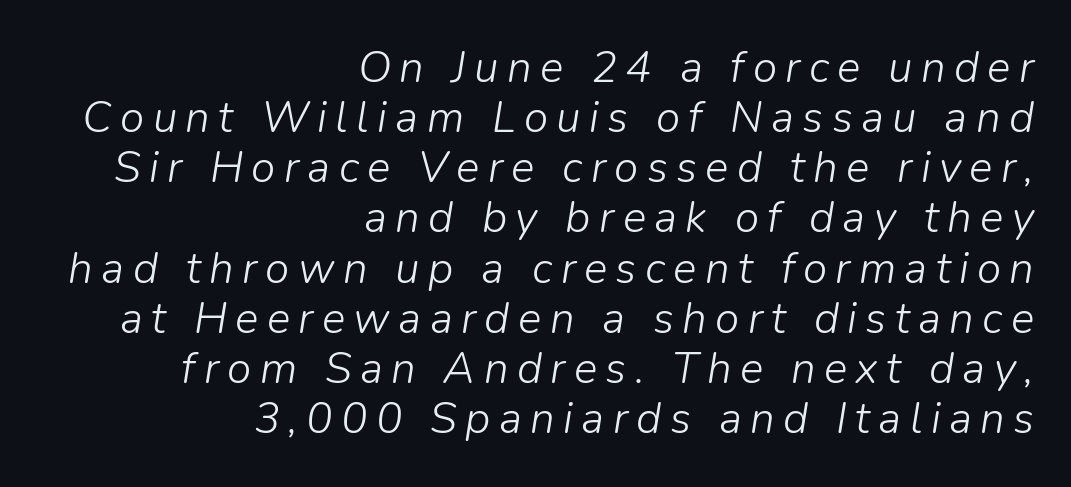
Each stroke keeps to a modest, everyday thickness or less. Has an underline been added? It has not. Each letter keeps its own natural width here, so spacing adapts to shape. Vertically, the passage feels compressed, each row crowding the next. The text block is weighted toward the right margin, trailing off unevenly leftward.
